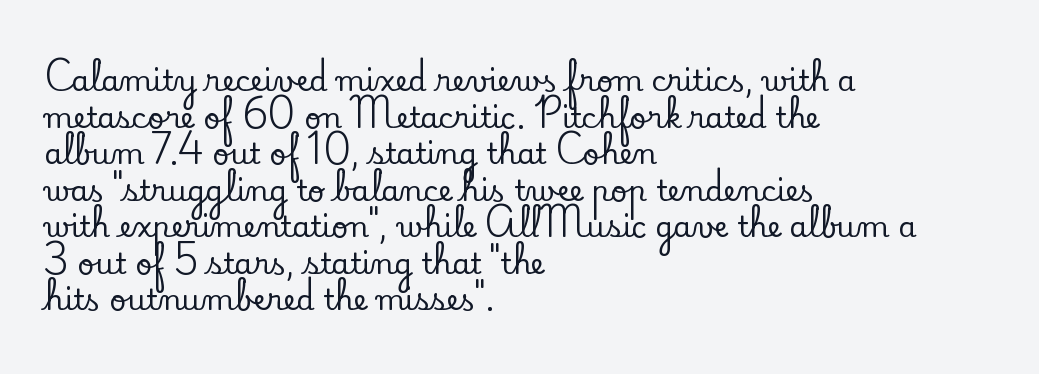
The image shows 29 px serif type, upright; set left-aligned, normal line spacing (1.26x), normal letter spacing, not underlined; low stroke contrast and a small x-height.
